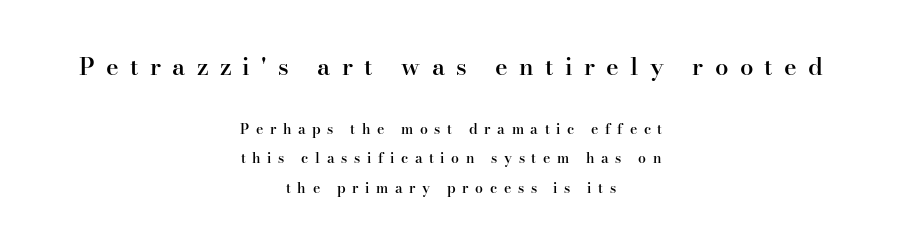
The image shows 24 px text type, upright; set centered, loose line spacing (2.11x), unusually wide letter spacing (+0.47 em), not underlined; the first (top) block is 1.71x larger.
